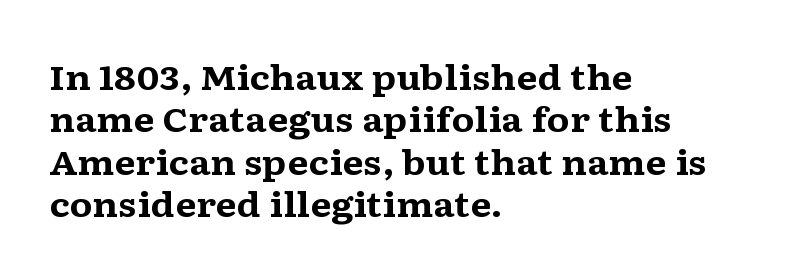
Posture: straight, roman, zero tilt. You could call the tracking neutral — neither tight nor loose. How heavy is the stroke? Heavy — this is a bold. The ragged edge is on the right, which tells us the setting is flush left. Regarding leading, the lines here are spaced in the standard way.
